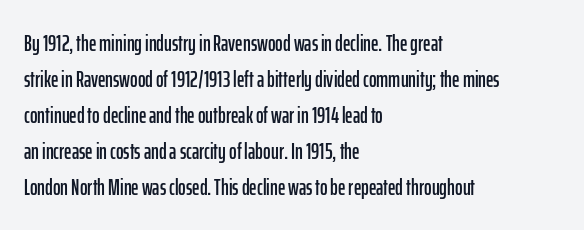
{"italic": "no", "underline": "no", "align": "left", "line_spacing": "normal", "line_spacing_ratio": 1.56, "letter_spacing": "normal", "letter_spacing_em": 0.0, "glyph_px": 23}
